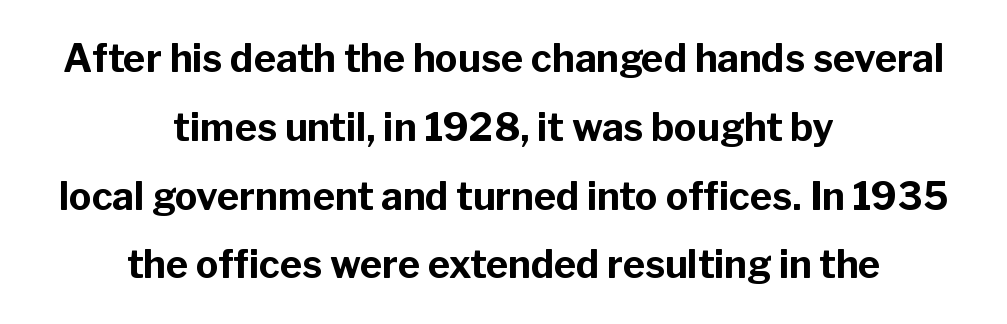
{"serif": "no", "italic": "no", "bold": "yes", "weight": "bold", "width": "normal", "stroke_contrast": "low", "x_height": "medium", "monospaced": "no", "underline": "no", "align": "center", "line_spacing_ratio": 1.81, "letter_spacing": "normal", "letter_spacing_em": 0.0, "glyph_px": 38}
